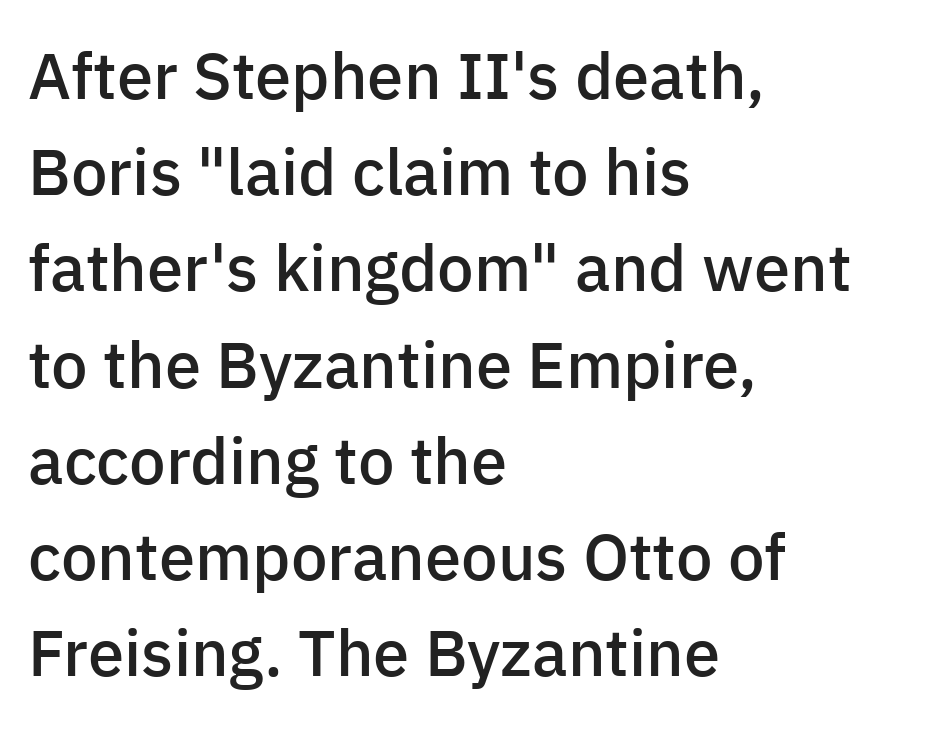
The image shows 65 px semibold sans-serif type, upright; set left-aligned, normal line spacing (1.48x), normal letter spacing, not underlined; low stroke contrast and a medium x-height.
